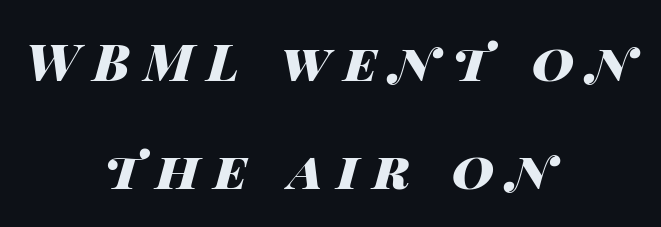
Q: Is the text bold? A: Yes.
Q: Is the text italic (slanted)? A: Yes, it leans right by about 14 degrees.
Q: Is the text underlined? A: No.
Q: How is the paragraph aligned? A: Centered.
Q: Is the spacing between letters normal or unusually wide? A: Unusually wide.
Q: Is the spacing between lines tight, normal or loose? A: Loose.
Q: Width (condensed, normal, or wide)? A: Wide.
Q: Stroke contrast? A: High.
Q: x-height? A: Large.
Q: Monospaced? A: No.
